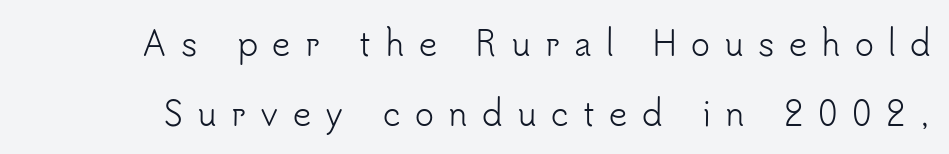
{"serif": "no", "italic": "no", "bold": "no", "weight": "light", "width": "normal", "stroke_contrast": "low", "x_height": "small", "monospaced": "no", "underline": "no", "line_spacing": "loose", "line_spacing_ratio": 2.18, "letter_spacing": "wide", "letter_spacing_em": 0.45, "glyph_px": 32}
